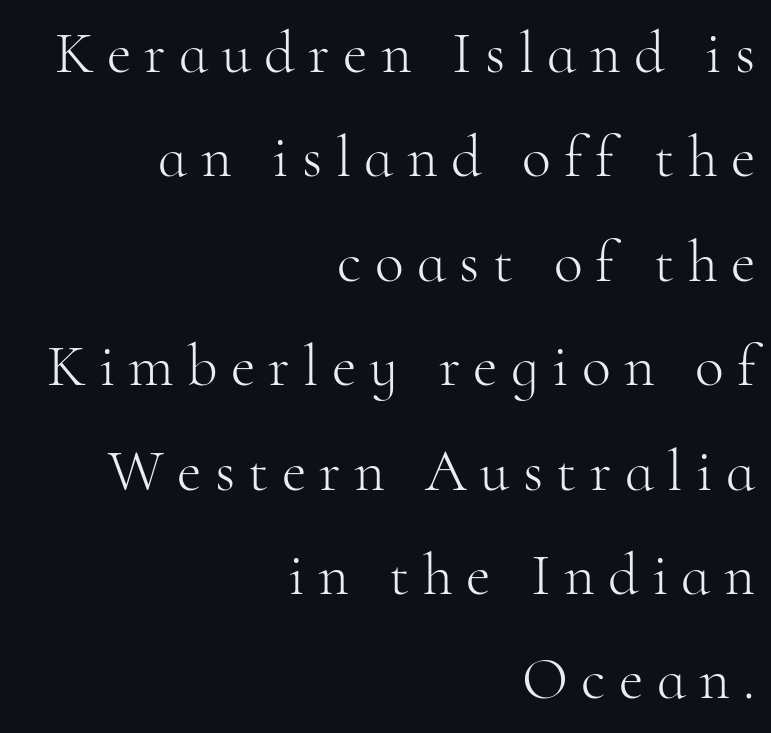
Q: Is the text bold? A: No.
Q: Is the text italic (slanted)? A: No, it is upright.
Q: Is the typeface a serif or a sans-serif typeface? A: Serif.
Q: Is the text underlined? A: No.
Q: How is the paragraph aligned? A: Right-aligned.
Q: Is the spacing between letters normal or unusually wide? A: Unusually wide.
Q: Width (condensed, normal, or wide)? A: Normal.
Q: Stroke contrast? A: High.
Q: x-height? A: Small.
Q: Monospaced? A: No.
